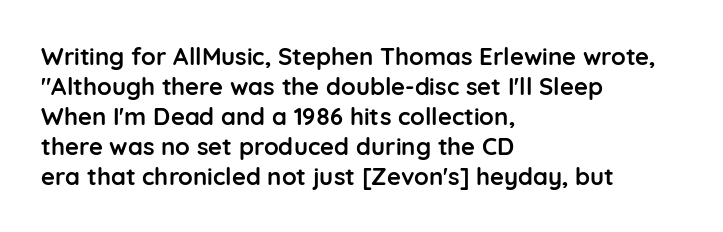
The image shows 24 px bold type, upright; set left-aligned, normal line spacing (1.25x), normal letter spacing, not underlined.
